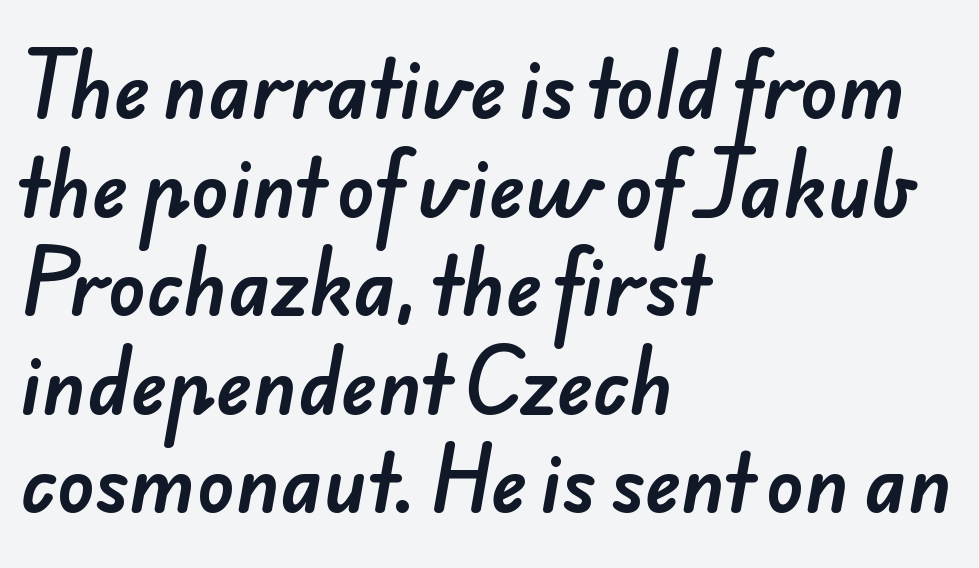
The image shows 77 px sans-serif type; set left-aligned, normal line spacing (1.28x), normal letter spacing, not underlined; low stroke contrast and a small x-height.
